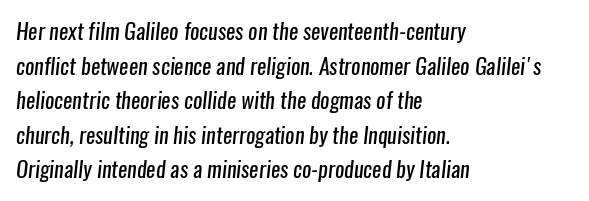
Q: Is the text bold? A: No.
Q: Is the text underlined? A: No.
Q: How is the paragraph aligned? A: Left-aligned.
Q: Is the spacing between letters normal or unusually wide? A: Normal.
Q: Is the spacing between lines tight, normal or loose? A: Normal.
